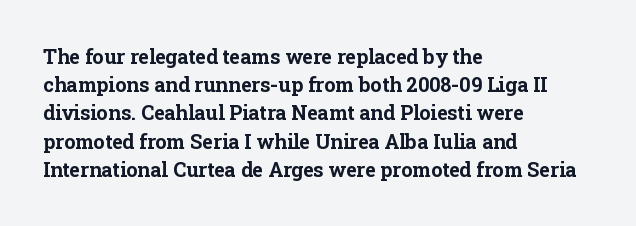
Upright lettering throughout. Each line starts at the same left margin while the right side varies. The passage shown has conventional tracking throughout. The glyphs have the mass of a bold cut. Summary of vertical rhythm: regular, with standard interline spacing. Words float on clear page, feet unadorned.
